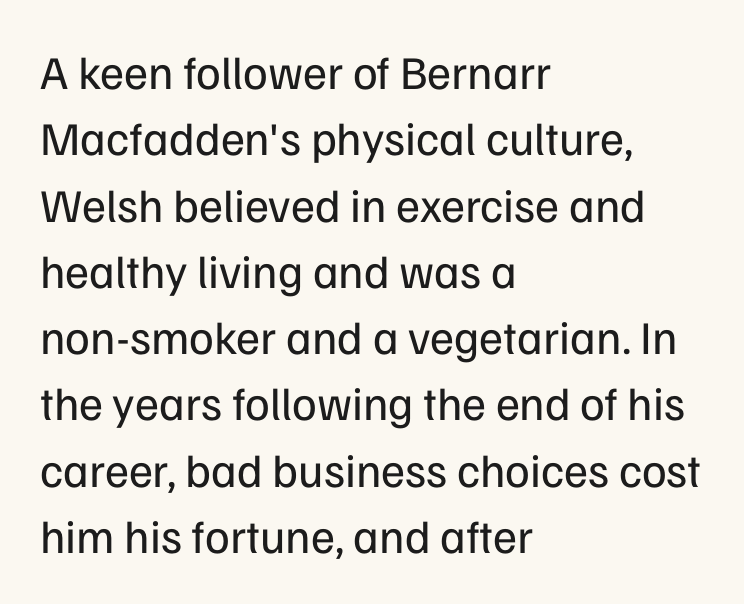
Q: Is the text bold? A: No.
Q: Is the text italic (slanted)? A: No, it is upright.
Q: Is the typeface a serif or a sans-serif typeface? A: Sans-serif.
Q: Is the text underlined? A: No.
Q: How is the paragraph aligned? A: Left-aligned.
Q: Is the spacing between letters normal or unusually wide? A: Normal.
Q: Is the spacing between lines tight, normal or loose? A: Normal.
Q: Width (condensed, normal, or wide)? A: Normal.
Q: Stroke contrast? A: Low.
Q: x-height? A: Medium.
Q: Monospaced? A: No.
